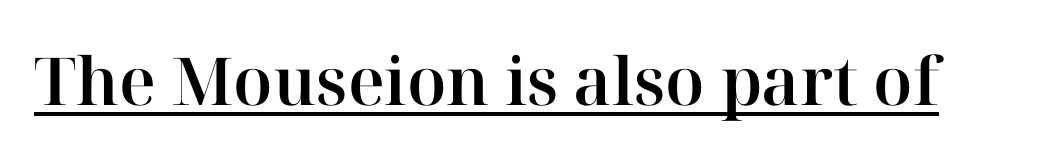
{"serif": "yes", "italic": "no", "width": "normal", "stroke_contrast": "high", "x_height": "medium", "monospaced": "no", "underline": "yes", "letter_spacing": "normal", "letter_spacing_em": 0.0, "glyph_px": 66}
